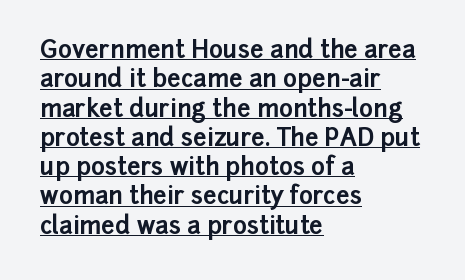
A dark, heavy texture on the line: the type is bold. Here the glyphs are tracked normally, forming tight word shapes. Notice how the stems are strictly vertical — no italics here. This rendering uses left alignment, leaving the right contour irregular.
